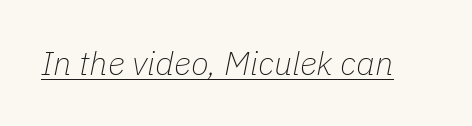
Q: Is the text bold? A: No.
Q: Is the text italic (slanted)? A: Yes, it leans right by about 11 degrees.
Q: Is the text underlined? A: Yes.
Q: Is the spacing between letters normal or unusually wide? A: Normal.
Q: Width (condensed, normal, or wide)? A: Normal.
Q: Stroke contrast? A: Low.
Q: x-height? A: Medium.
Q: Monospaced? A: No.
